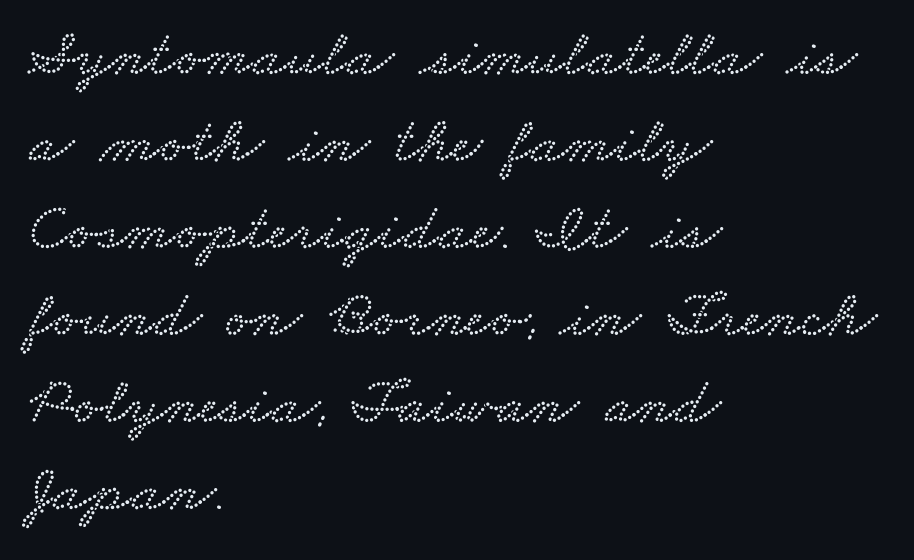
Q: Is the text underlined? A: No.
Q: How is the paragraph aligned? A: Left-aligned.
Q: Is the spacing between letters normal or unusually wide? A: Normal.
Q: Is the spacing between lines tight, normal or loose? A: Normal.
Q: Width (condensed, normal, or wide)? A: Wide.
Q: Stroke contrast? A: Low.
Q: x-height? A: Small.
Q: Monospaced? A: No.
